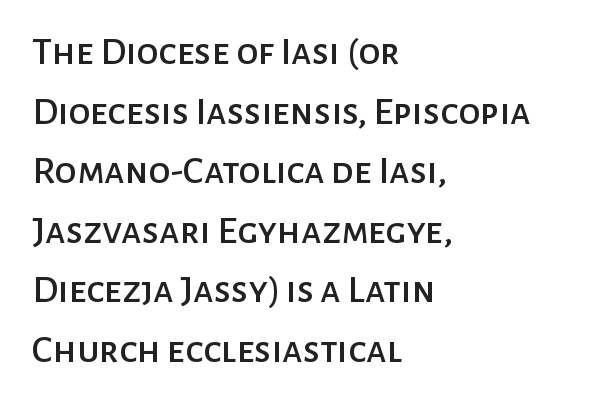
{"serif": "no", "italic": "no", "width": "normal", "stroke_contrast": "low", "x_height": "medium", "monospaced": "no", "underline": "no", "align": "left", "line_spacing": "normal", "line_spacing_ratio": 1.49, "letter_spacing": "normal", "letter_spacing_em": 0.0, "glyph_px": 40}
